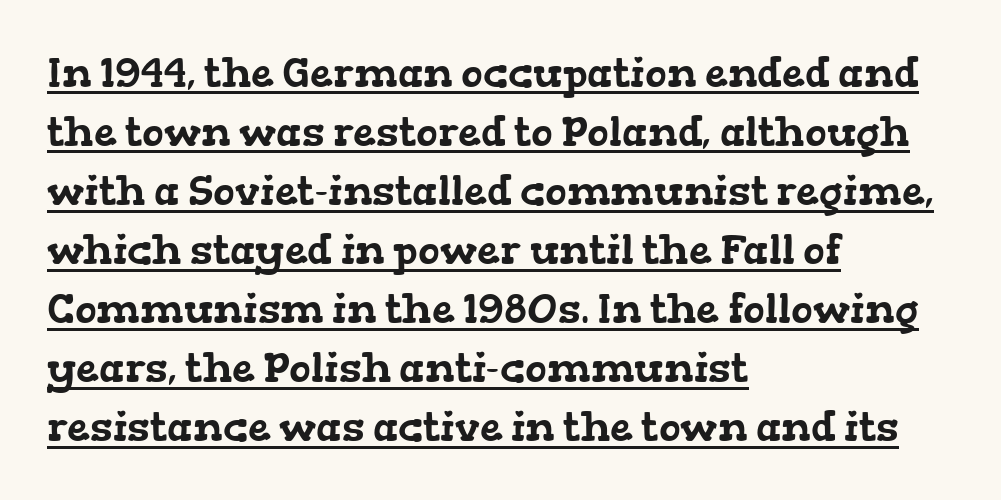
The image shows 41 px wide serif type; set left-aligned, normal line spacing (1.44x), normal letter spacing, underlined; low stroke contrast and a medium x-height.
